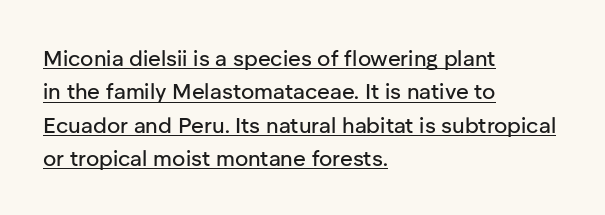
The image shows 22 px text type, upright; set left-aligned, normal line spacing (1.52x), normal letter spacing, underlined.
